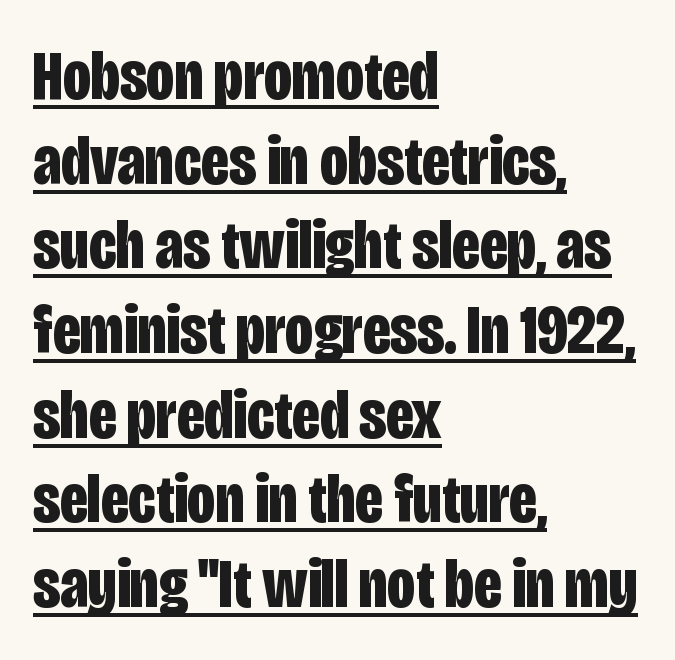
{"serif": "no", "italic": "no", "bold": "yes", "weight": "bold", "width": "condensed", "stroke_contrast": "low", "x_height": "large", "monospaced": "no", "underline": "yes", "align": "left", "line_spacing_ratio": 1.21, "letter_spacing": "normal", "letter_spacing_em": 0.0, "glyph_px": 70}
